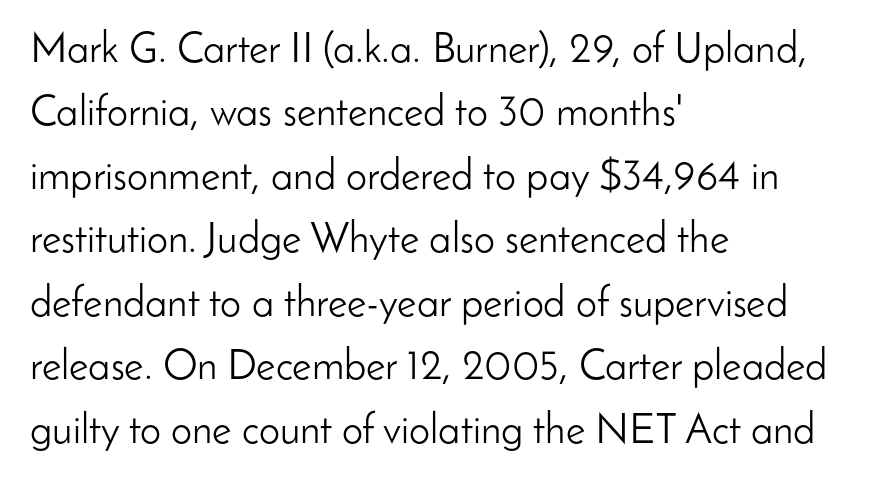
The face used here is a sans, in the tradition of grotesques and geometrics. Each letter keeps its own natural width here, so spacing adapts to shape. The font is comparable to plain body text, perhaps lighter. One glance says typical: line gaps are just what's usual. The rendering anchors every line to the left-hand side.
